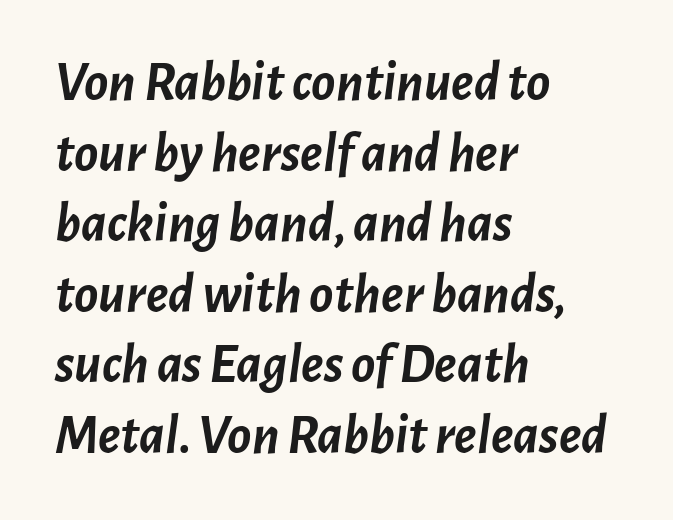
The face used here has a pronounced slope to its letters. The leading is moderate, giving the passage an even texture. These lines keep a tight, regular rhythm from letter to letter. Underlining? Definitely not there. The lines are quadded left. Stroke thickness is high; the sample reads as a true bold.
